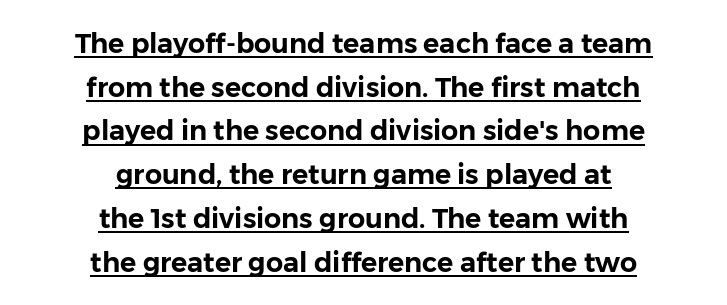
The image shows 27 px text type, upright; set centered, normal line spacing (1.62x), normal letter spacing, underlined.
